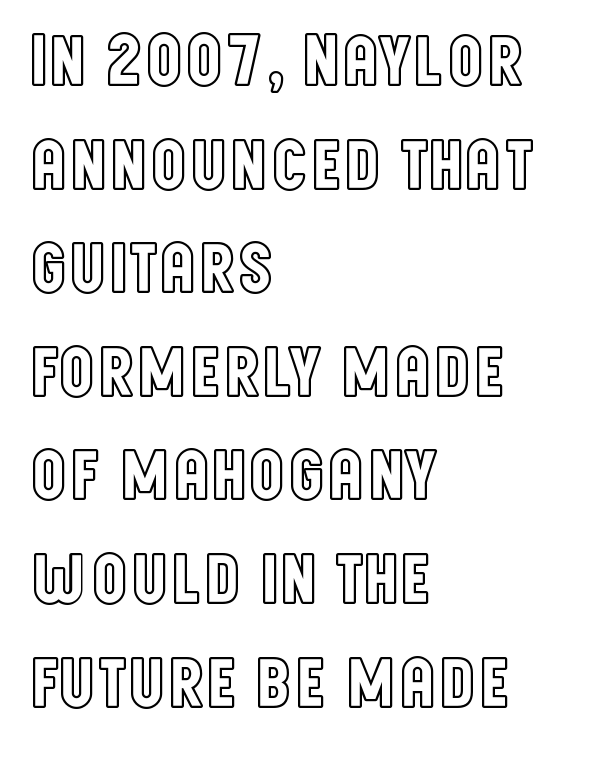
Q: Is the text italic (slanted)? A: No, it is upright.
Q: Is the text underlined? A: No.
Q: How is the paragraph aligned? A: Left-aligned.
Q: Is the spacing between letters normal or unusually wide? A: Normal.
Q: Is the spacing between lines tight, normal or loose? A: Normal.
Q: Width (condensed, normal, or wide)? A: Condensed.
Q: x-height? A: Large.
Q: Monospaced? A: No.
